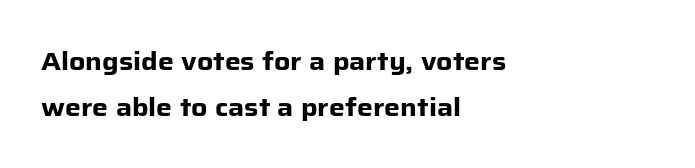
Ordinary non-slanted type is in use. Anything drawn beneath the words? Only blank space. There is no visible air inserted between adjacent glyphs. On the weight axis this lands at bold, roughly 700. Line starts are locked; line ends wander.
